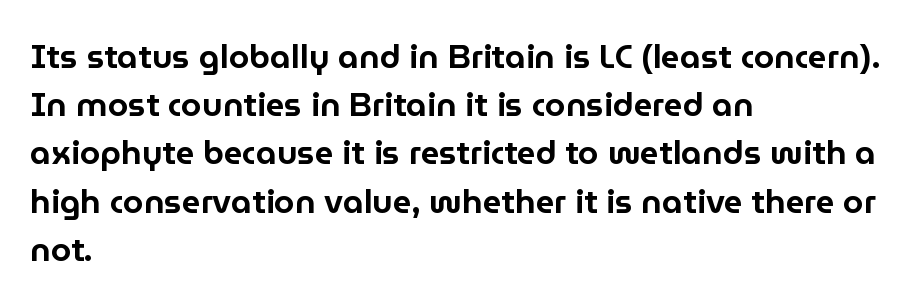
{"serif": "no", "italic": "no", "width": "normal", "stroke_contrast": "low", "x_height": "medium", "monospaced": "no", "underline": "no", "align": "left", "line_spacing": "normal", "line_spacing_ratio": 1.46, "letter_spacing": "normal", "letter_spacing_em": 0.0, "glyph_px": 33}
